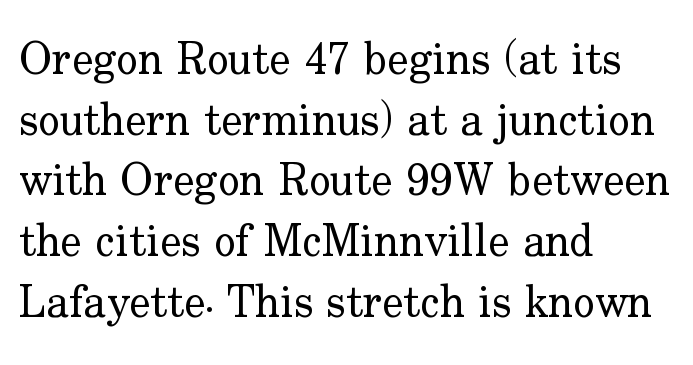
The image shows 45 px regular-weight serif type, upright; set left-aligned, normal line spacing (1.35x), normal letter spacing, not underlined; low stroke contrast and a small x-height.
